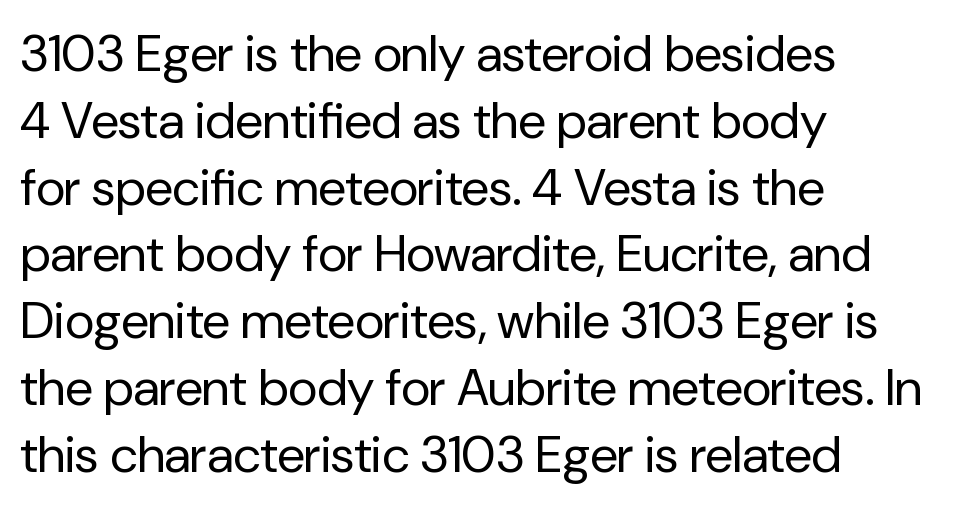
{"serif": "no", "italic": "no", "bold": "no", "weight": "regular", "width": "normal", "stroke_contrast": "low", "x_height": "medium", "monospaced": "no", "underline": "no", "align": "left", "line_spacing": "normal", "line_spacing_ratio": 1.31, "letter_spacing": "normal", "letter_spacing_em": 0.0, "glyph_px": 51}
